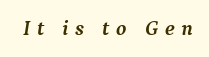
Q: Is the text bold? A: Yes.
Q: Is the text italic (slanted)? A: Yes, it leans right by about 9 degrees.
Q: Is the text underlined? A: No.
Q: Is the spacing between letters normal or unusually wide? A: Unusually wide.
